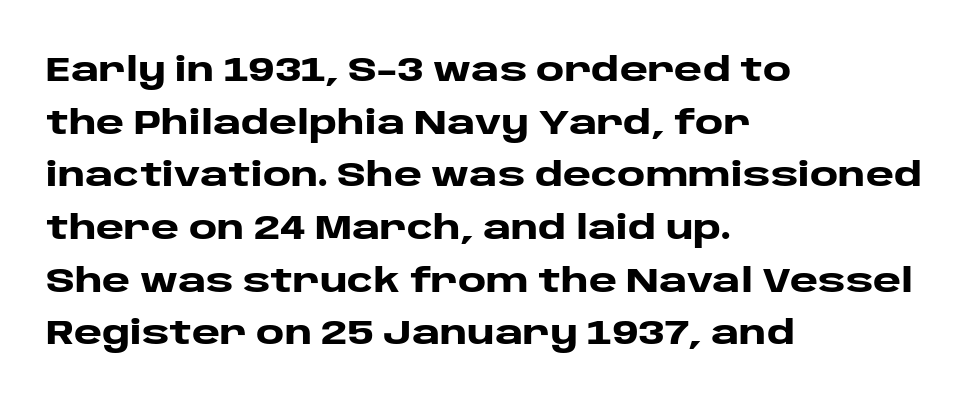
Q: Is the text bold? A: Yes.
Q: Is the text italic (slanted)? A: No, it is upright.
Q: Is the typeface a serif or a sans-serif typeface? A: Sans-serif.
Q: Is the text underlined? A: No.
Q: How is the paragraph aligned? A: Left-aligned.
Q: Is the spacing between letters normal or unusually wide? A: Normal.
Q: Is the spacing between lines tight, normal or loose? A: Normal.
Q: Width (condensed, normal, or wide)? A: Wide.
Q: Stroke contrast? A: Low.
Q: x-height? A: Large.
Q: Monospaced? A: No.
